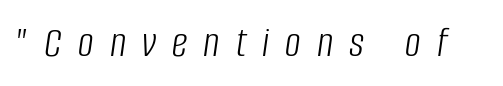
The image shows 44 px light, condensed type, italic (leaning right); set unusually wide letter spacing (+0.37 em), not underlined; low stroke contrast and a large x-height.
